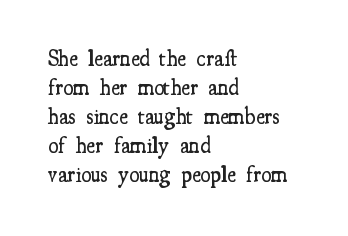
{"italic": "no", "bold": "semi", "underline": "no", "align": "left", "line_spacing": "normal", "line_spacing_ratio": 1.26, "letter_spacing": "normal", "letter_spacing_em": 0.0, "glyph_px": 23}
